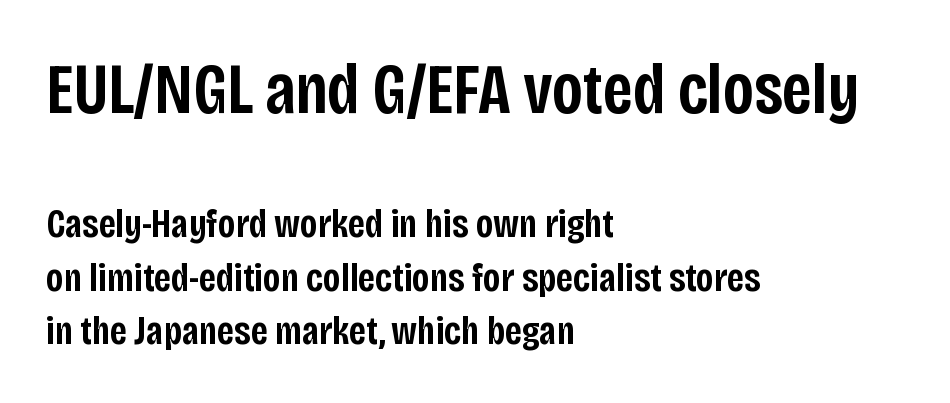
{"serif": "no", "italic": "no", "bold": "semi", "weight": "semibold", "width": "condensed", "stroke_contrast": "low", "x_height": "large", "monospaced": "no", "underline": "no", "align": "left", "line_spacing": "normal", "line_spacing_ratio": 1.31, "letter_spacing": "normal", "letter_spacing_em": 0.0, "larger_block": "first", "size_ratio": 1.76, "glyph_px": 72}
